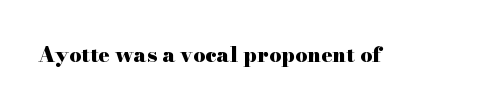
{"italic": "no", "bold": "yes", "underline": "no", "letter_spacing": "normal", "letter_spacing_em": 0.0, "glyph_px": 21}
